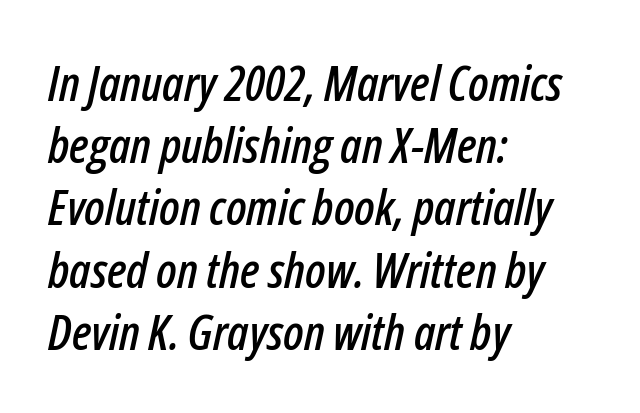
The image shows 49 px condensed type, italic (leaning right); set left-aligned, normal line spacing (1.27x), normal letter spacing, not underlined; low stroke contrast and a medium x-height.
